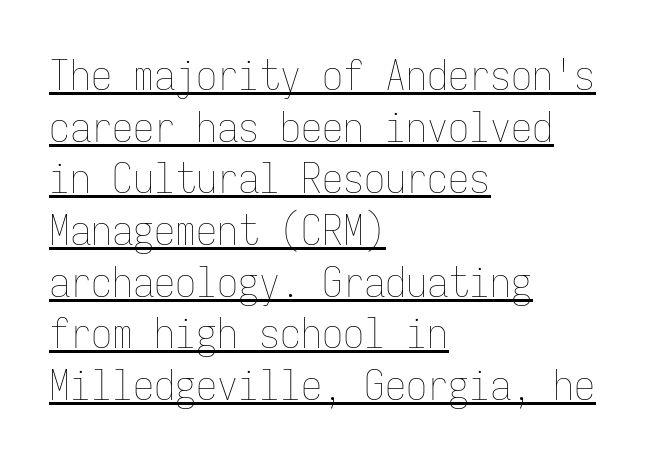
{"italic": "no", "bold": "no", "weight": "thin", "width": "condensed", "stroke_contrast": "low", "x_height": "medium", "monospaced": "yes", "underline": "yes", "align": "left", "line_spacing_ratio": 1.23, "letter_spacing": "normal", "letter_spacing_em": 0.0, "glyph_px": 42}
